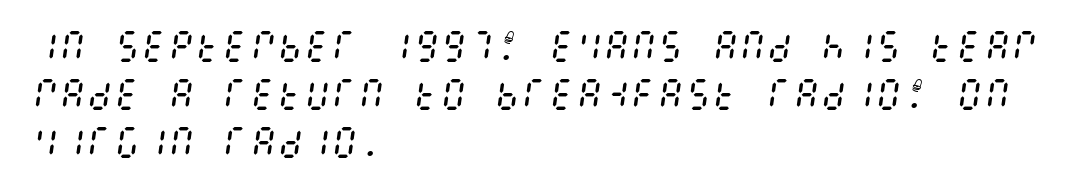
The image shows 34 px regular-weight, condensed type, italic (leaning right); set left-aligned, normal line spacing (1.41x), normal letter spacing, not underlined; medium stroke contrast and a large x-height.
